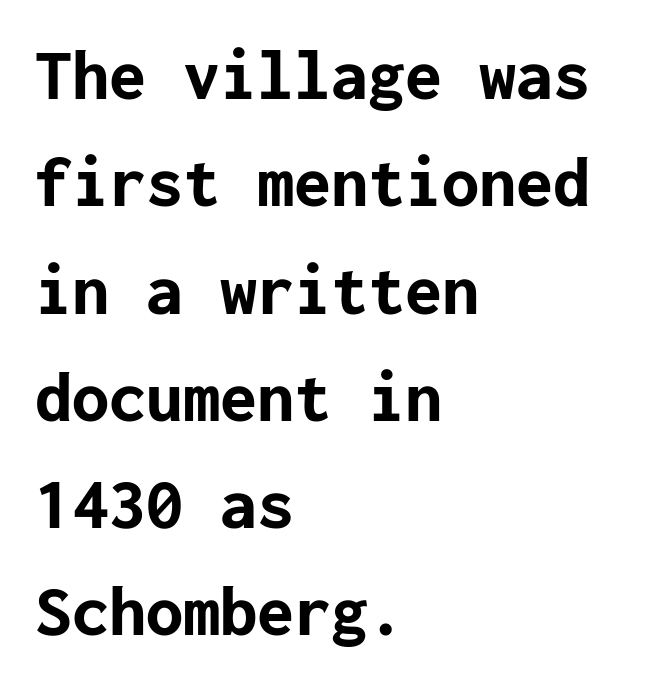
The image shows 74 px bold sans-serif type, upright; set left-aligned, normal line spacing (1.45x), normal letter spacing, not underlined; low stroke contrast and a medium x-height.
